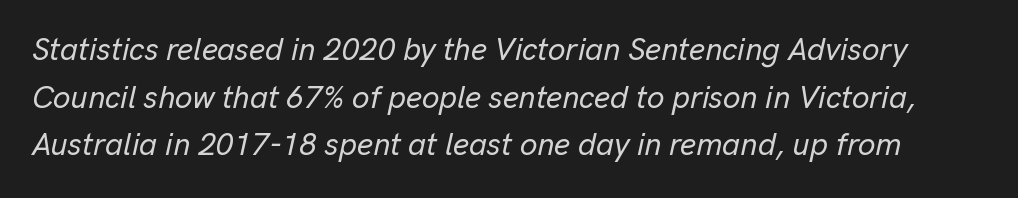
Q: Is the text italic (slanted)? A: Yes, it leans right by about 13 degrees.
Q: Is the text underlined? A: No.
Q: Is the spacing between letters normal or unusually wide? A: Normal.
Q: Is the spacing between lines tight, normal or loose? A: Normal.
Q: Width (condensed, normal, or wide)? A: Normal.
Q: Stroke contrast? A: Low.
Q: x-height? A: Medium.
Q: Monospaced? A: No.
